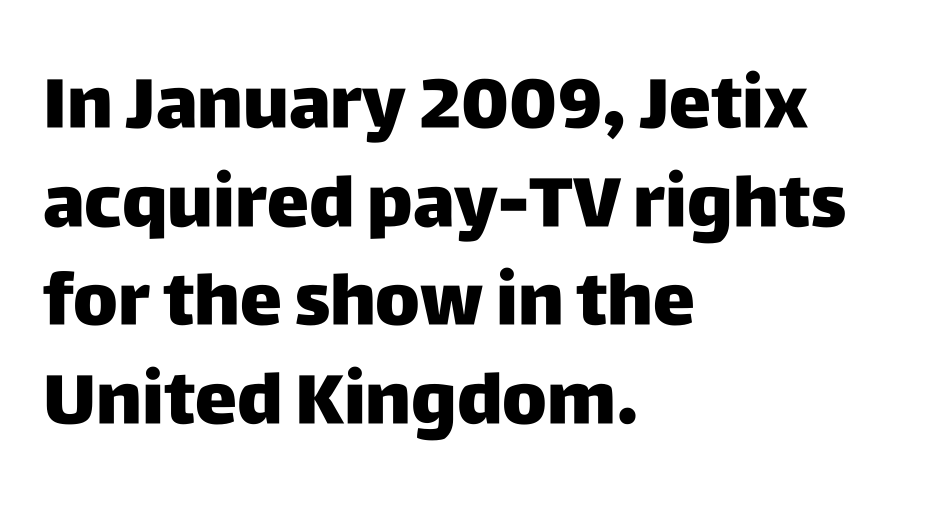
{"serif": "no", "italic": "no", "bold": "yes", "weight": "heavy", "width": "normal", "stroke_contrast": "low", "x_height": "large", "monospaced": "no", "underline": "no", "align": "left", "line_spacing": "normal", "line_spacing_ratio": 1.39, "letter_spacing": "normal", "letter_spacing_em": 0.0, "glyph_px": 71}
